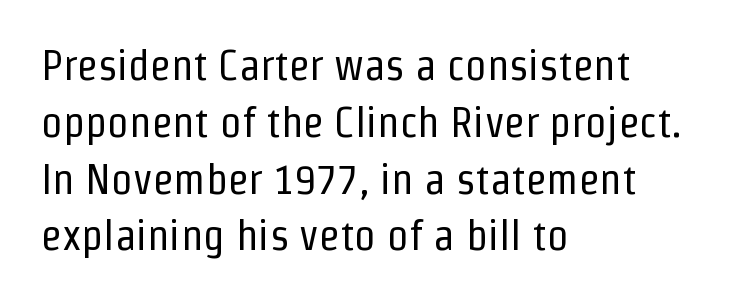
Q: Is the text bold? A: No.
Q: Is the text italic (slanted)? A: No, it is upright.
Q: Is the typeface a serif or a sans-serif typeface? A: Sans-serif.
Q: Is the text underlined? A: No.
Q: How is the paragraph aligned? A: Left-aligned.
Q: Is the spacing between letters normal or unusually wide? A: Normal.
Q: Is the spacing between lines tight, normal or loose? A: Normal.
Q: Width (condensed, normal, or wide)? A: Condensed.
Q: Stroke contrast? A: Low.
Q: x-height? A: Medium.
Q: Monospaced? A: No.
